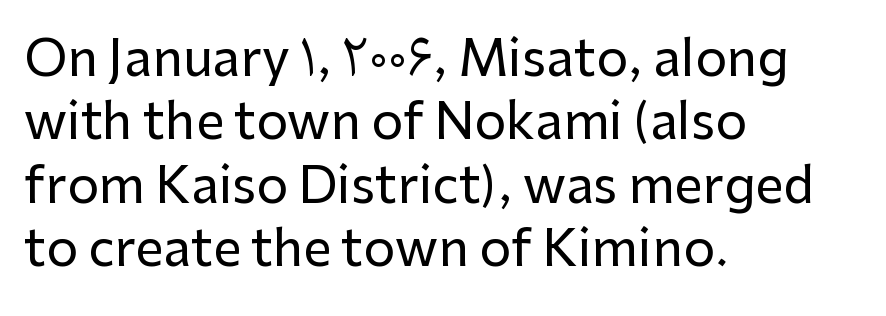
{"serif": "no", "italic": "no", "width": "normal", "stroke_contrast": "low", "x_height": "medium", "monospaced": "no", "underline": "no", "align": "left", "line_spacing": "normal", "line_spacing_ratio": 1.27, "letter_spacing": "normal", "letter_spacing_em": 0.0, "glyph_px": 50}
